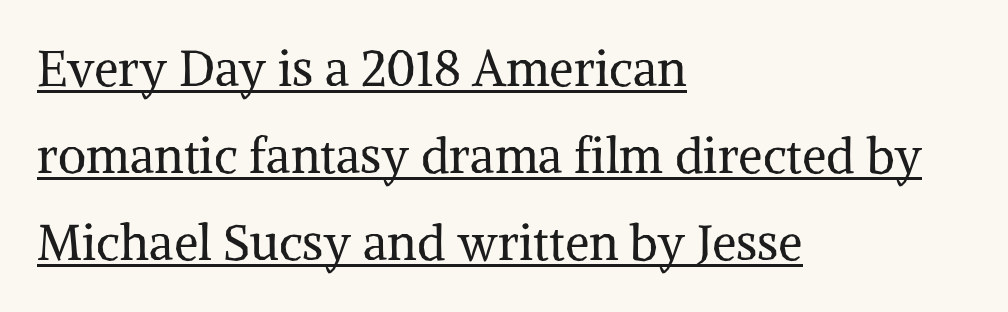
The image shows 49 px regular-weight serif type, upright; set left-aligned, line spacing 1.78x, normal letter spacing, underlined; medium stroke contrast and a medium x-height.
